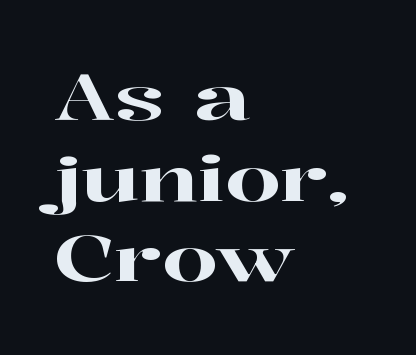
The image shows 63 px wide serif type, upright; set left-aligned, normal line spacing (1.28x), normal letter spacing, not underlined; high stroke contrast and a medium x-height.
